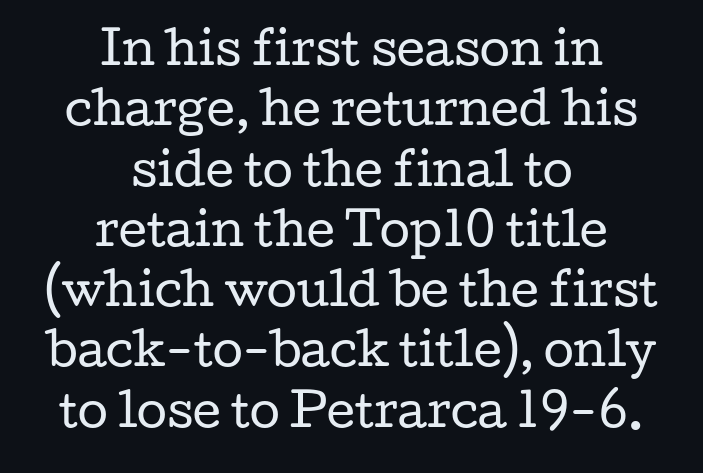
{"serif": "yes", "italic": "no", "bold": "no", "weight": "regular", "width": "wide", "stroke_contrast": "low", "x_height": "medium", "monospaced": "no", "underline": "no", "align": "center", "line_spacing": "normal", "line_spacing_ratio": 1.37, "letter_spacing": "normal", "letter_spacing_em": 0.0, "glyph_px": 44}
